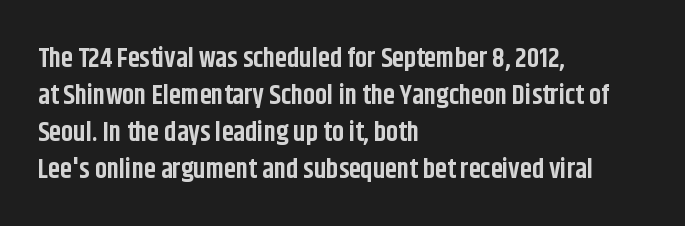
{"italic": "no", "bold": "yes", "underline": "no", "align": "left", "line_spacing": "normal", "line_spacing_ratio": 1.37, "letter_spacing": "normal", "letter_spacing_em": 0.0, "glyph_px": 27}
